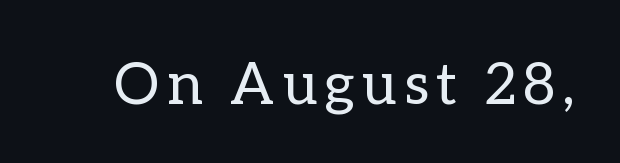
The image shows 58 px regular-weight type, upright; set not underlined; low stroke contrast and a medium x-height.
